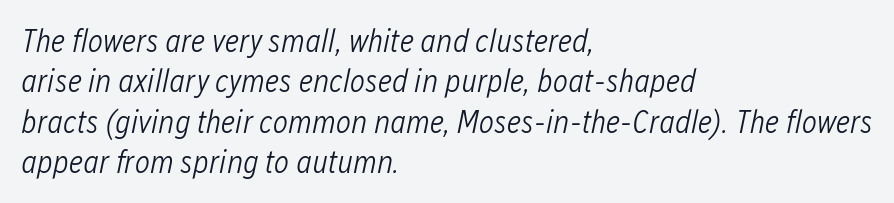
The image shows 32 px light, condensed type, italic (leaning right); set left-aligned, normal line spacing (1.26x), normal letter spacing, not underlined; low stroke contrast and a medium x-height.
